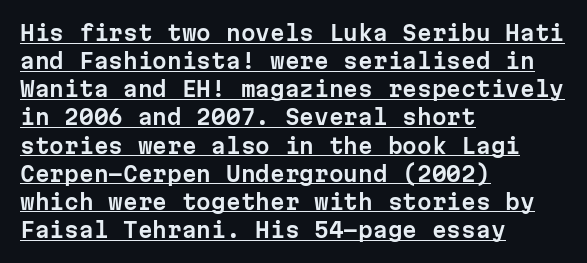
The image shows 21 px text type, upright; set left-aligned, normal line spacing (1.34x), normal letter spacing, underlined.
